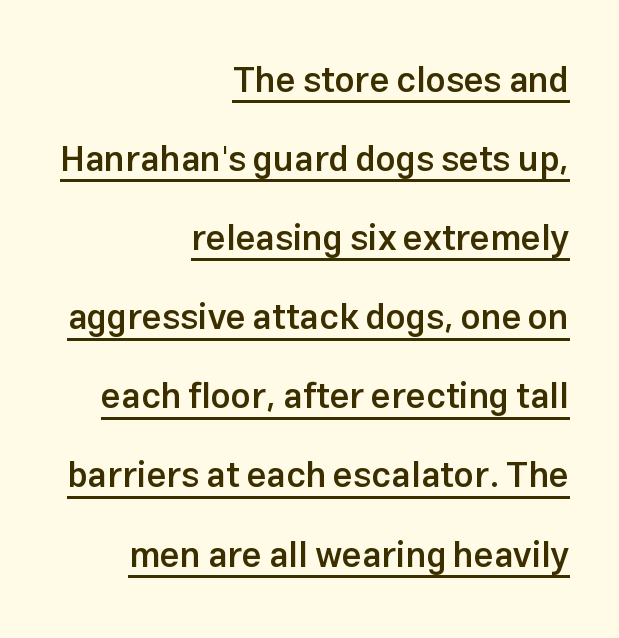
{"serif": "no", "italic": "no", "bold": "semi", "weight": "semibold", "width": "normal", "stroke_contrast": "low", "x_height": "medium", "monospaced": "no", "underline": "yes", "align": "right", "line_spacing": "loose", "line_spacing_ratio": 2.26, "letter_spacing": "normal", "letter_spacing_em": 0.0, "glyph_px": 35}
